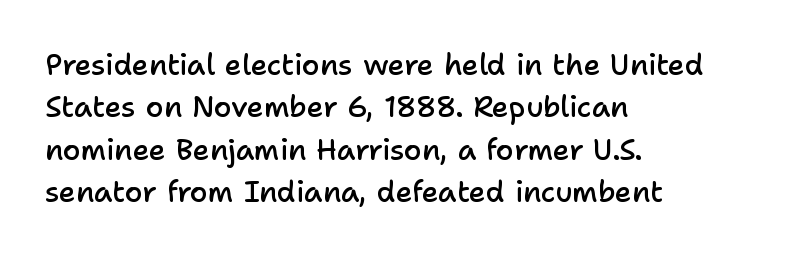
The image shows 29 px semibold sans-serif type, upright; set left-aligned, normal line spacing (1.46x), normal letter spacing, not underlined; low stroke contrast and a medium x-height.
